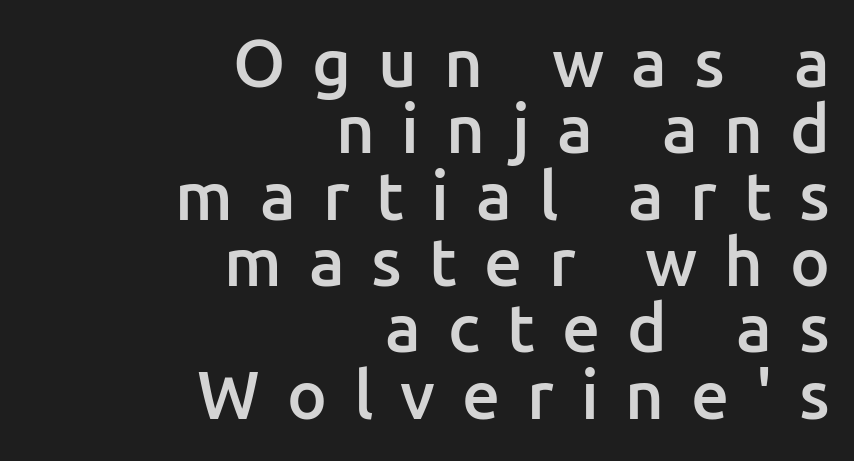
Display-style spreading of the glyphs; the letterfit is very open. Casual observation: everything's shoved over to the right. These lines carry some extra weight — a demibold, not a full bold. Ascenders rise straight up at ninety degrees. Descenders are the only things crossing below the line.
